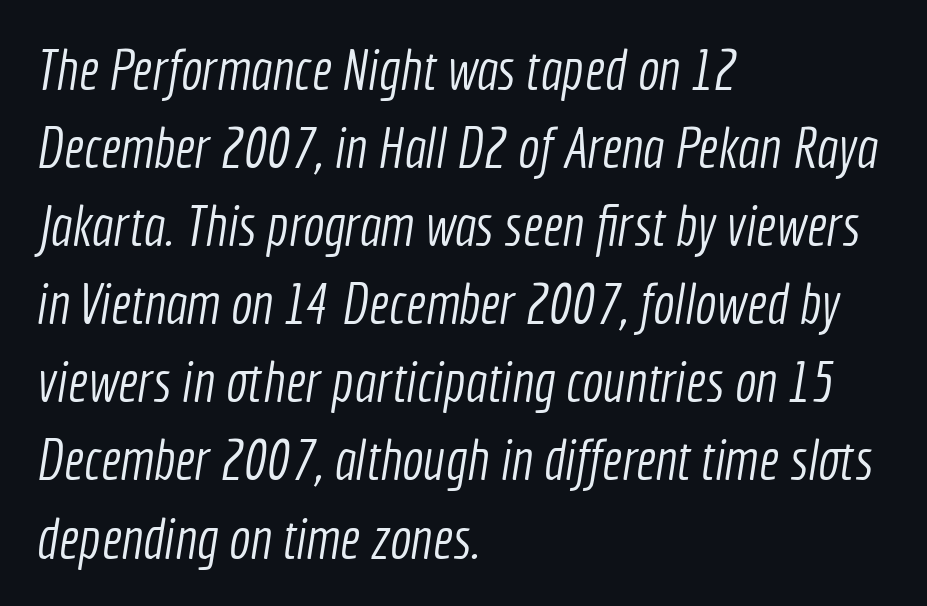
{"serif": "no", "bold": "no", "weight": "light", "width": "condensed", "x_height": "medium", "monospaced": "no", "underline": "no", "align": "left", "line_spacing": "normal", "line_spacing_ratio": 1.37, "letter_spacing": "normal", "letter_spacing_em": 0.0, "glyph_px": 57}
